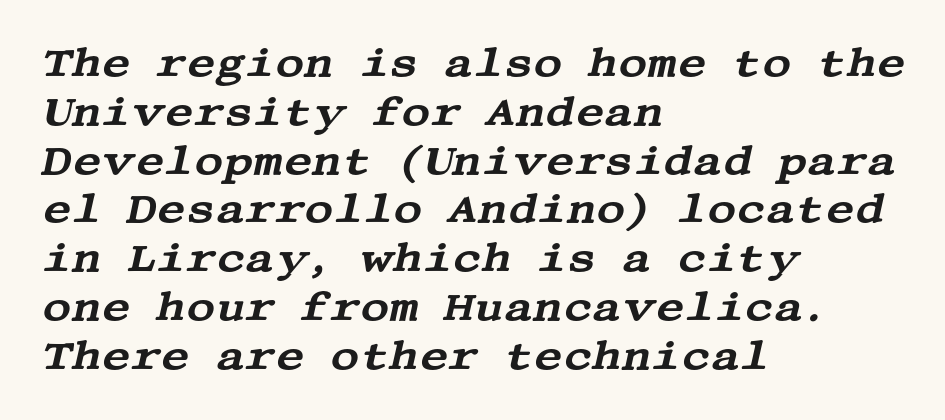
{"serif": "yes", "italic": "yes", "lean": "right", "slant_degrees": 13, "width": "wide", "stroke_contrast": "medium", "x_height": "large", "underline": "no", "align": "left", "line_spacing_ratio": 1.22, "letter_spacing": "normal", "letter_spacing_em": 0.0, "glyph_px": 40}
